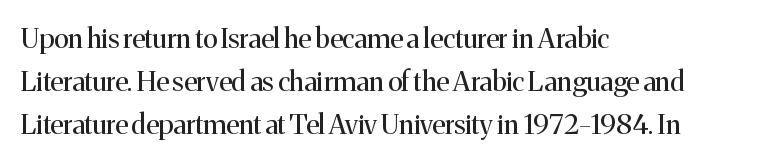
{"italic": "no", "bold": "no", "underline": "no", "align": "left", "line_spacing": "normal", "line_spacing_ratio": 1.59, "letter_spacing": "normal", "letter_spacing_em": 0.0, "glyph_px": 27}
